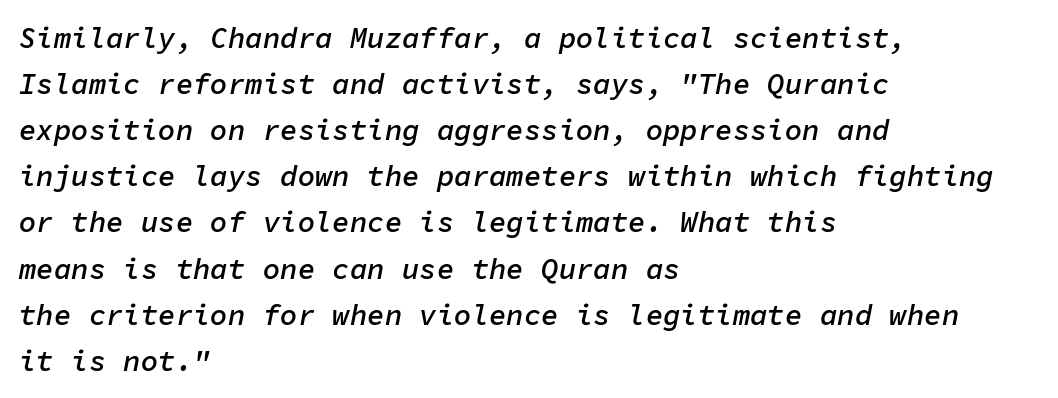
Q: Is the text bold? A: Semi-bold.
Q: Is the text italic (slanted)? A: Yes, it leans right by about 11 degrees.
Q: Is the text underlined? A: No.
Q: How is the paragraph aligned? A: Left-aligned.
Q: Is the spacing between letters normal or unusually wide? A: Normal.
Q: Is the spacing between lines tight, normal or loose? A: Normal.
Q: Width (condensed, normal, or wide)? A: Normal.
Q: Stroke contrast? A: Low.
Q: x-height? A: Medium.
Q: Monospaced? A: Yes.
